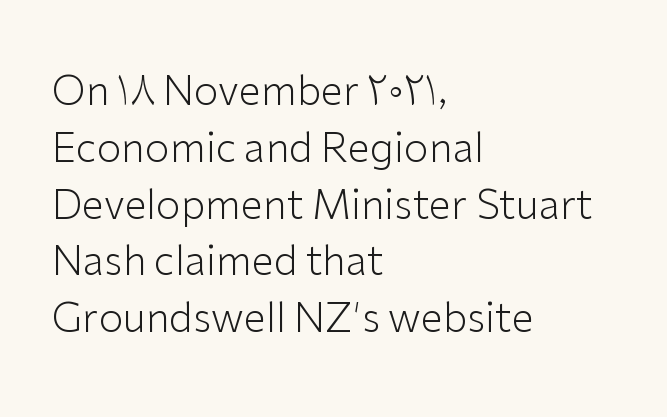
{"serif": "no", "italic": "no", "bold": "no", "weight": "light", "width": "normal", "stroke_contrast": "low", "x_height": "medium", "monospaced": "no", "underline": "no", "align": "left", "line_spacing": "normal", "line_spacing_ratio": 1.42, "letter_spacing": "normal", "letter_spacing_em": 0.0, "glyph_px": 40}
